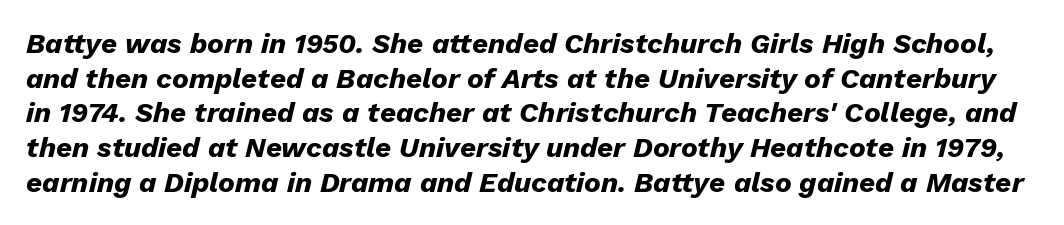
Characters follow at the spacing the type designer built in. These words are printed bold, with thick strokes throughout. The letters are slanted; this is an italic face. A typesetter would call this proportional, since set widths differ per character. Decoration check: the copy has no underline.
